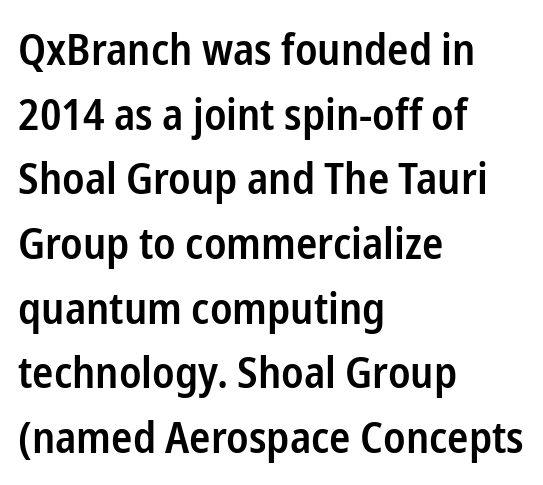
{"serif": "no", "italic": "no", "bold": "semi", "weight": "semibold", "width": "condensed", "stroke_contrast": "low", "x_height": "medium", "monospaced": "no", "underline": "no", "align": "left", "line_spacing": "normal", "line_spacing_ratio": 1.47, "letter_spacing": "normal", "letter_spacing_em": 0.0, "glyph_px": 44}
